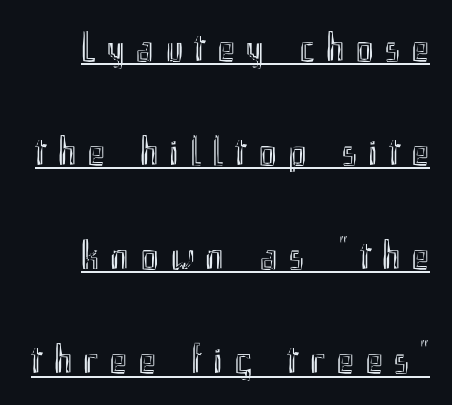
The image shows 42 px condensed type, upright; set loose line spacing (2.48x), unusually wide letter spacing (+0.27 em), underlined; a small x-height.
